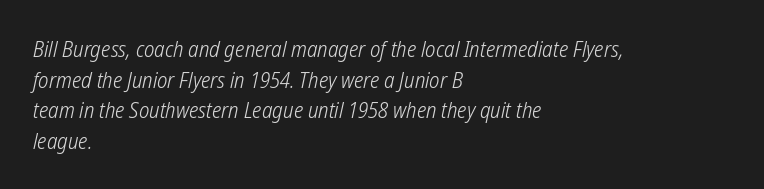
{"bold": "no", "underline": "no", "align": "left", "line_spacing": "normal", "line_spacing_ratio": 1.39, "letter_spacing": "normal", "letter_spacing_em": 0.0, "glyph_px": 22}
